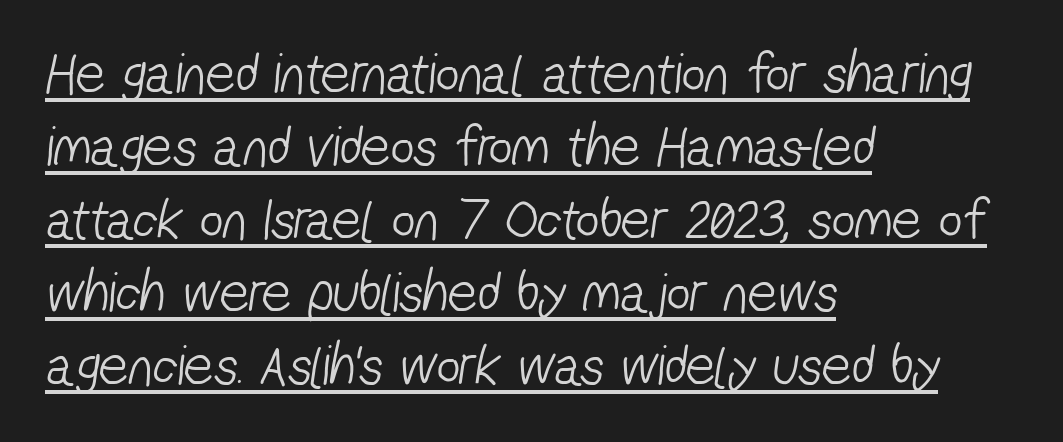
{"serif": "no", "bold": "no", "weight": "light", "width": "condensed", "stroke_contrast": "low", "x_height": "medium", "monospaced": "no", "underline": "yes", "align": "left", "line_spacing": "normal", "line_spacing_ratio": 1.26, "letter_spacing": "normal", "letter_spacing_em": 0.0, "glyph_px": 58}
